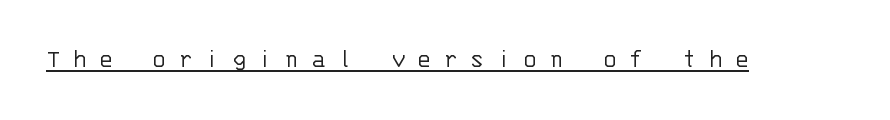
The image shows 27 px text type, upright; set unusually wide letter spacing (+0.49 em), underlined.
